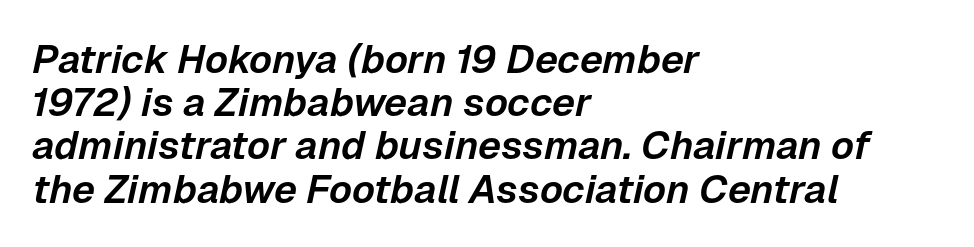
{"italic": "yes", "lean": "right", "slant_degrees": 12, "width": "normal", "stroke_contrast": "low", "x_height": "medium", "monospaced": "no", "underline": "no", "align": "left", "line_spacing": "tight", "line_spacing_ratio": 1.08, "letter_spacing": "normal", "letter_spacing_em": 0.0, "glyph_px": 40}
